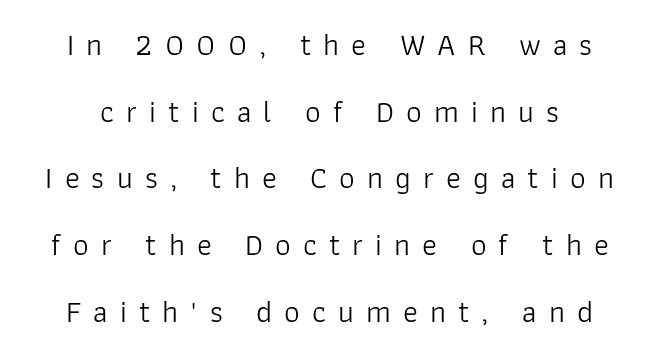
Bare-footed words on every line. Visually the block forms a symmetrical silhouette, jagged on both flanks. The strokes are not fattened; the text isn't bold. Compared with typical body copy, the letter spacing here is much looser.
